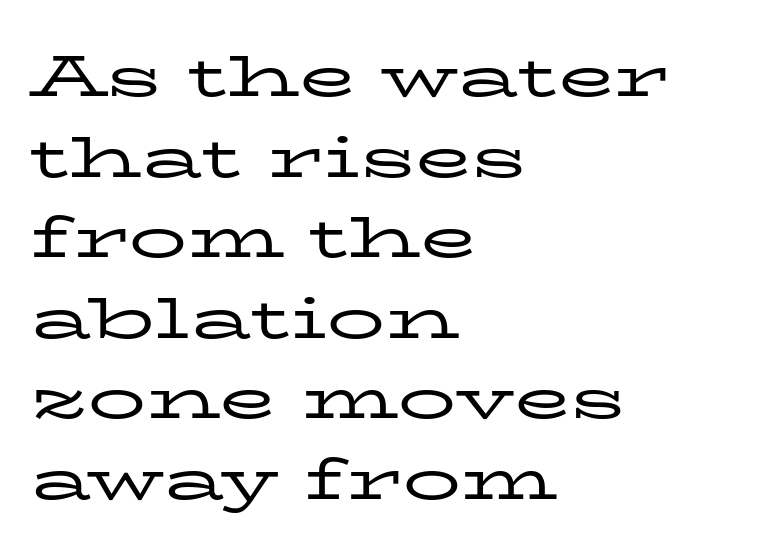
The image shows 58 px regular-weight, wide serif type, upright; set left-aligned, normal line spacing (1.39x), normal letter spacing, not underlined; low stroke contrast and a medium x-height.
